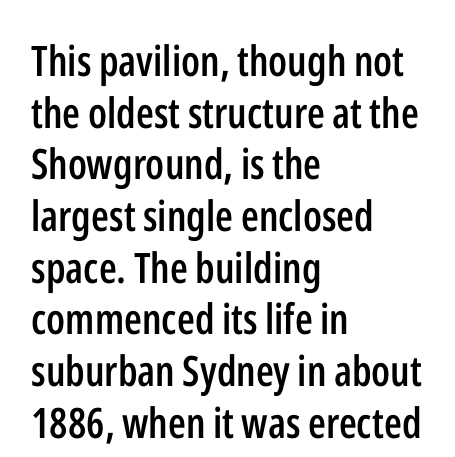
{"serif": "no", "italic": "no", "bold": "semi", "weight": "semibold", "width": "condensed", "stroke_contrast": "low", "x_height": "medium", "monospaced": "no", "underline": "no", "align": "left", "line_spacing_ratio": 1.23, "letter_spacing": "normal", "letter_spacing_em": 0.0, "glyph_px": 42}
